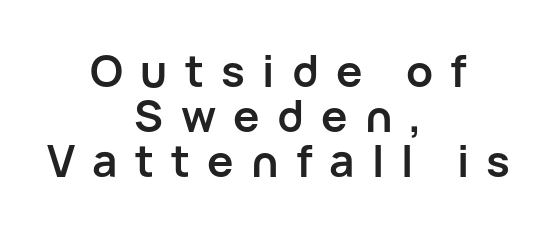
The image shows 44 px semibold sans-serif type, upright; set centered, tight line spacing (1.02x), unusually wide letter spacing (+0.39 em), not underlined; low stroke contrast and a medium x-height.
